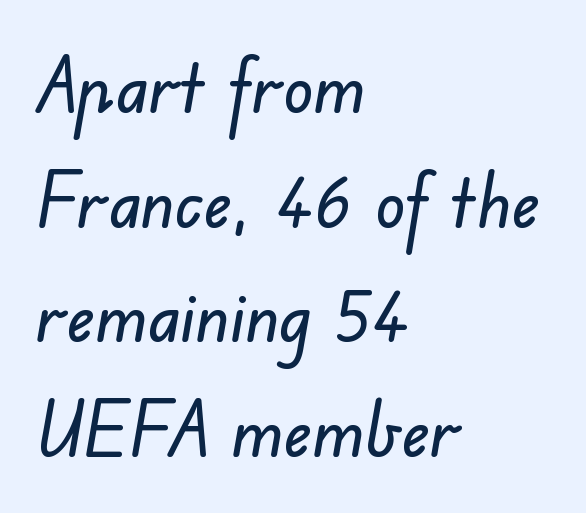
Nope, no serifs anywhere on these letters. Does extra space separate the letters? No, they use regular spacing. This rendering features lettering with no underline. Caption: multi-line text, flush left, ragged right. These lines are rendered in a variable-pitch font. Students, observe: this is what conventionally led text looks like.
